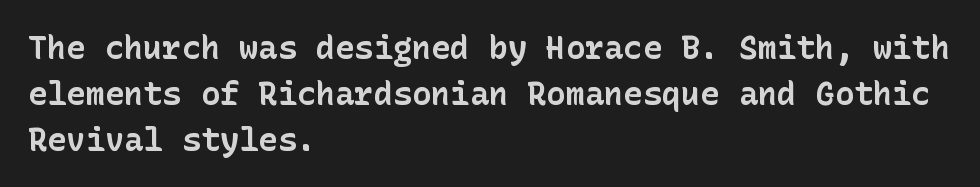
{"serif": "no", "italic": "no", "bold": "yes", "weight": "bold", "width": "normal", "stroke_contrast": "low", "x_height": "medium", "underline": "no", "align": "left", "line_spacing": "normal", "line_spacing_ratio": 1.43, "letter_spacing": "normal", "letter_spacing_em": 0.0, "glyph_px": 32}
